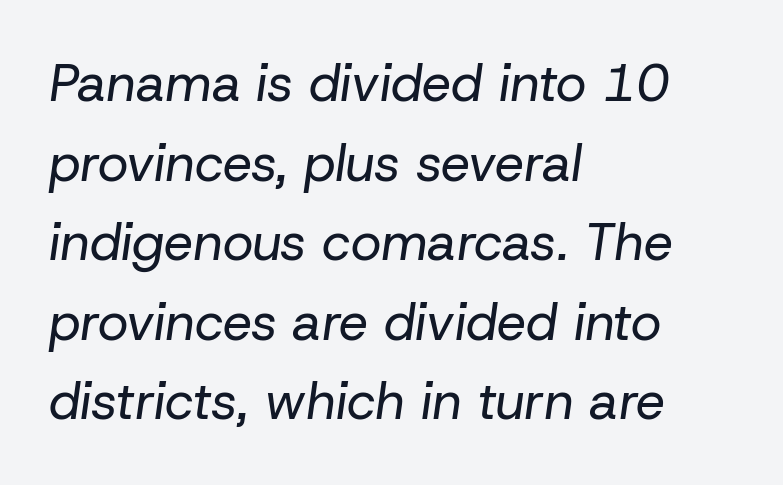
Rule under the text: the space is simply empty. Is this a fixed-width face? No — the glyphs have proportional, varying widths. Weight: in the light-to-regular range. The specimen reads as italic at a glance. Which margin do the lines hug? The left one — the right edge is uneven. The letters sit at their default tracking, neither squeezed nor spread.
